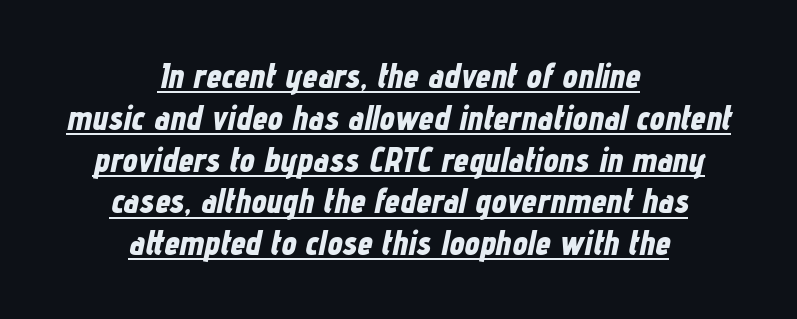
{"italic": "yes", "lean": "right", "slant_degrees": 12, "bold": "yes", "weight": "bold", "width": "condensed", "stroke_contrast": "low", "x_height": "medium", "monospaced": "no", "underline": "yes", "align": "center", "line_spacing_ratio": 1.23, "letter_spacing": "normal", "letter_spacing_em": 0.0, "glyph_px": 34}
